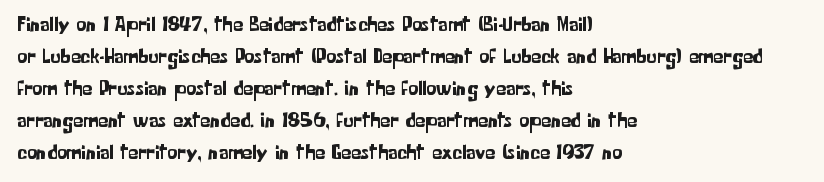
Posture: straight, roman, zero tilt. The ragged edge is on the right, which tells us the setting is flush left. The words here are not underlined. Inter-character spacing is left at the font's built-in metrics. What's the leading like? Ordinary, nothing unusual.
